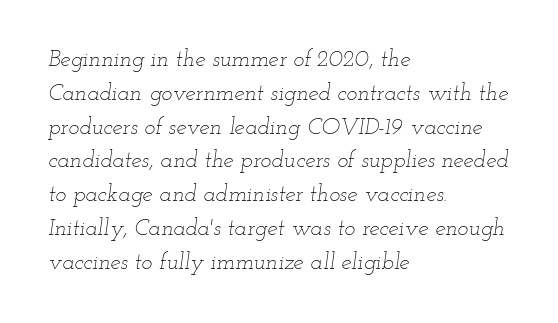
Q: Is the text bold? A: No.
Q: Is the text italic (slanted)? A: Yes, it leans right by about 12 degrees.
Q: Is the text underlined? A: No.
Q: How is the paragraph aligned? A: Left-aligned.
Q: Is the spacing between letters normal or unusually wide? A: Normal.
Q: Is the spacing between lines tight, normal or loose? A: Normal.
